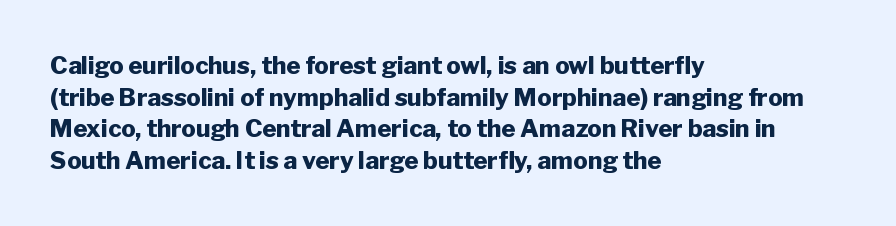
Honestly, the letter spacing is just normal — you wouldn't notice it. One glance says typical: line gaps are just what's usual. These lines stack with their left ends in a neat column. The type sits square on the baseline with zero lean. Descender tails drop into unmarked territory. How heavy is the stroke? Heavy — this is a bold.
